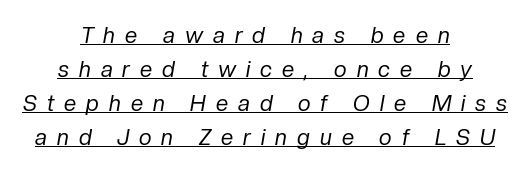
The image shows 22 px text type, italic (leaning right); set centered, normal line spacing (1.54x), unusually wide letter spacing (+0.46 em), underlined.
